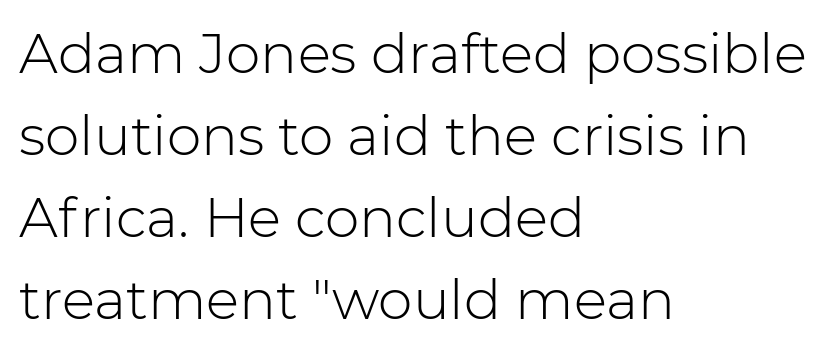
{"serif": "no", "italic": "no", "bold": "no", "weight": "light", "width": "normal", "stroke_contrast": "low", "x_height": "medium", "monospaced": "no", "underline": "no", "align": "left", "line_spacing": "normal", "line_spacing_ratio": 1.49, "letter_spacing": "normal", "letter_spacing_em": 0.0, "glyph_px": 55}
